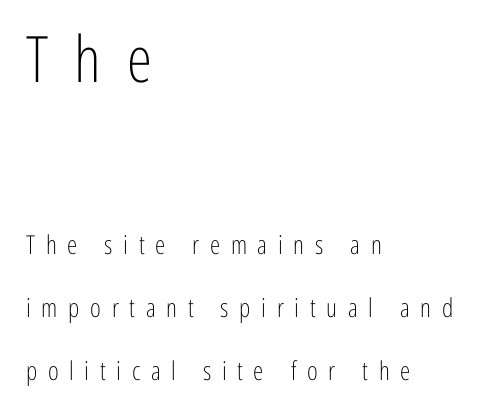
Q: Is the text bold? A: No.
Q: Is the text italic (slanted)? A: No, it is upright.
Q: Is the typeface a serif or a sans-serif typeface? A: Sans-serif.
Q: Is the text underlined? A: No.
Q: How is the paragraph aligned? A: Left-aligned.
Q: Is the spacing between letters normal or unusually wide? A: Unusually wide.
Q: Is the spacing between lines tight, normal or loose? A: Loose.
Q: Which block of text is set in a larger size, the first (top) or the second (bottom)? A: The first (top) one.
Q: Width (condensed, normal, or wide)? A: Condensed.
Q: Stroke contrast? A: Low.
Q: x-height? A: Medium.
Q: Monospaced? A: No.
